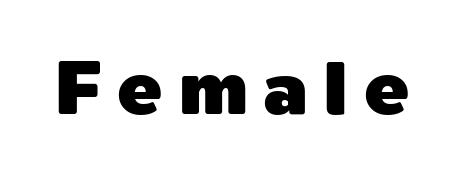
{"serif": "no", "italic": "no", "width": "normal", "x_height": "medium", "monospaced": "no", "underline": "no", "letter_spacing": "wide", "letter_spacing_em": 0.21, "glyph_px": 75}
